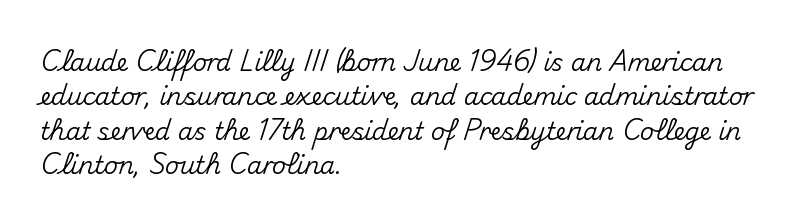
{"underline": "no", "align": "left", "line_spacing": "normal", "line_spacing_ratio": 1.43, "letter_spacing": "normal", "letter_spacing_em": 0.0, "glyph_px": 24}
